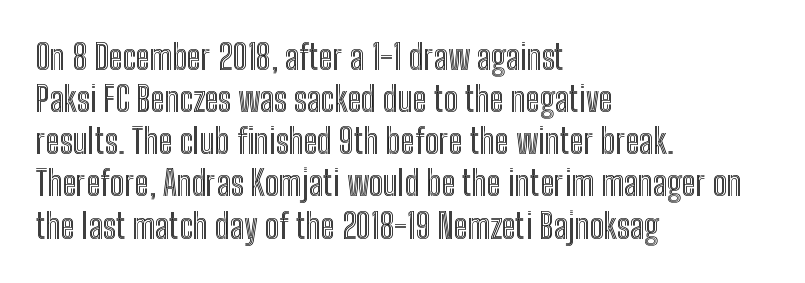
{"italic": "no", "width": "condensed", "x_height": "medium", "monospaced": "no", "underline": "no", "align": "left", "line_spacing_ratio": 1.24, "letter_spacing": "normal", "letter_spacing_em": 0.0, "glyph_px": 34}
